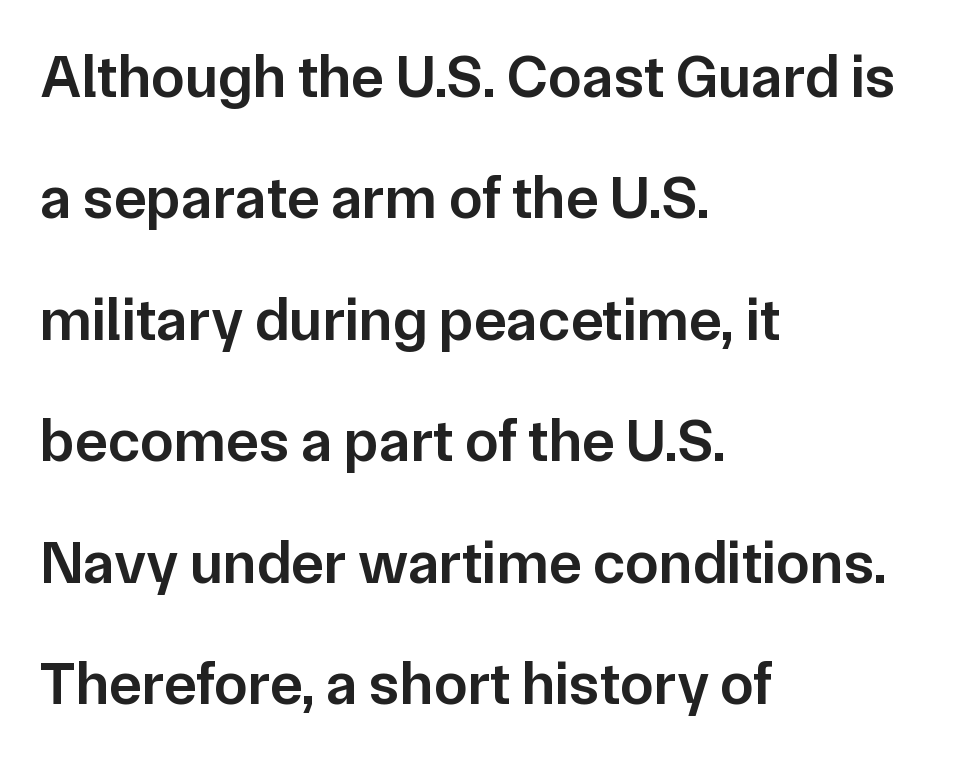
Typographically, this falls in the sans-serif category. Compared with a centered layout, this one pins lines to the left instead. Words float on clear page, feet unadorned. Compared with typical paragraphs, the rows here are farther apart. Do the characters align in a grid? No, the font is proportional. Italic? Not at all — the glyphs are vertical.
